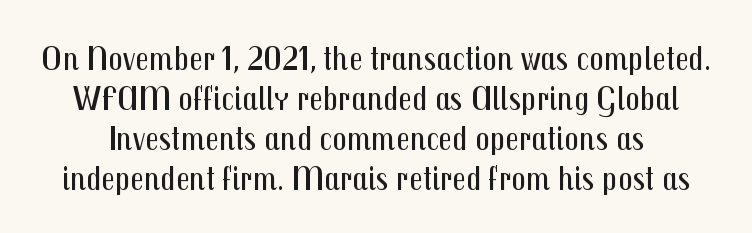
The image shows 36 px regular-weight, condensed sans-serif type, upright; set tight line spacing (1.11x), normal letter spacing, not underlined; medium stroke contrast and a medium x-height.
